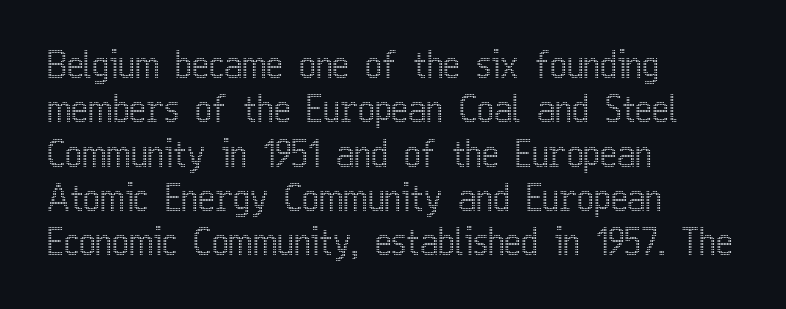
Characters remain perfectly vertical along every line. Think of a printed novel: that variable character pitch is what you see here. A classic flush-left, rag-right setting is used for this passage. The horizontal fit of the characters is conventional and even. Underline: absent.
